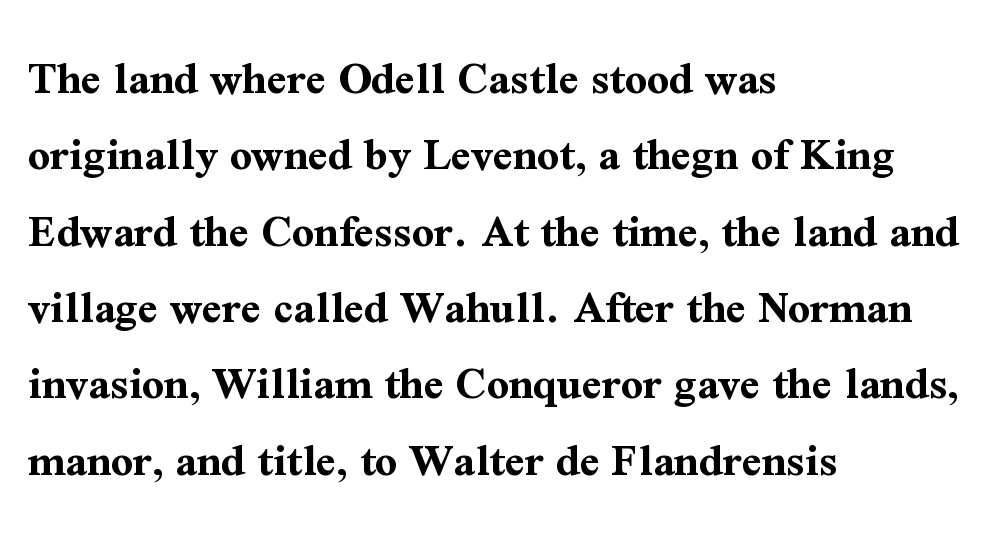
Strokes here are thick enough to call this a true bold. The text was rendered using a seriffed face with decorative stroke endings. Regular leading. A typesetter would call this proportional, since set widths differ per character.
